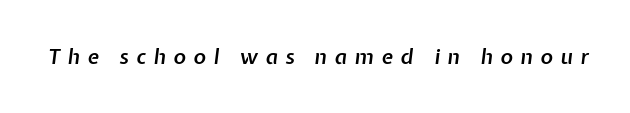
The image shows 21 px text type, italic (leaning right); set unusually wide letter spacing (+0.36 em), not underlined.
